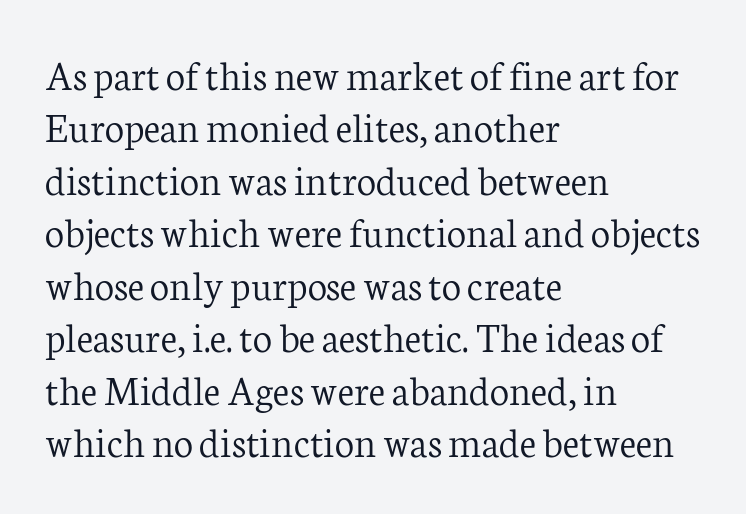
Q: Is the text bold? A: No.
Q: Is the text italic (slanted)? A: No, it is upright.
Q: Is the typeface a serif or a sans-serif typeface? A: Serif.
Q: Is the text underlined? A: No.
Q: How is the paragraph aligned? A: Left-aligned.
Q: Is the spacing between letters normal or unusually wide? A: Normal.
Q: Width (condensed, normal, or wide)? A: Normal.
Q: Stroke contrast? A: Low.
Q: x-height? A: Medium.
Q: Monospaced? A: No.
